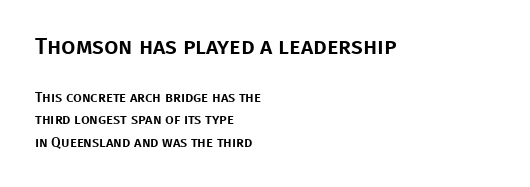
Descenders are the only things crossing below the line. The letters in the upper block stand taller than those in the block below. If you drew a ruler down the left edge, every line would touch it. Horizontal bands of white between lines are of average thickness. The font's upright variant was chosen for this text. Nobody touched the tracking dial on this one.
